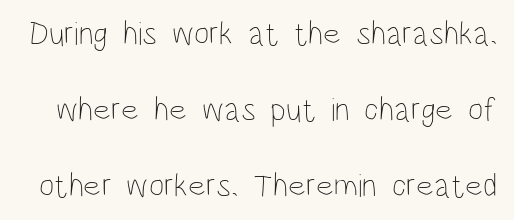
Do the characters align in a grid? No, the font is proportional. Compared with typical body copy, the letter spacing here is the same. Nope, not italic — everything's standing straight. A quiet, ordinary-to-light weight characterises the typeface.
